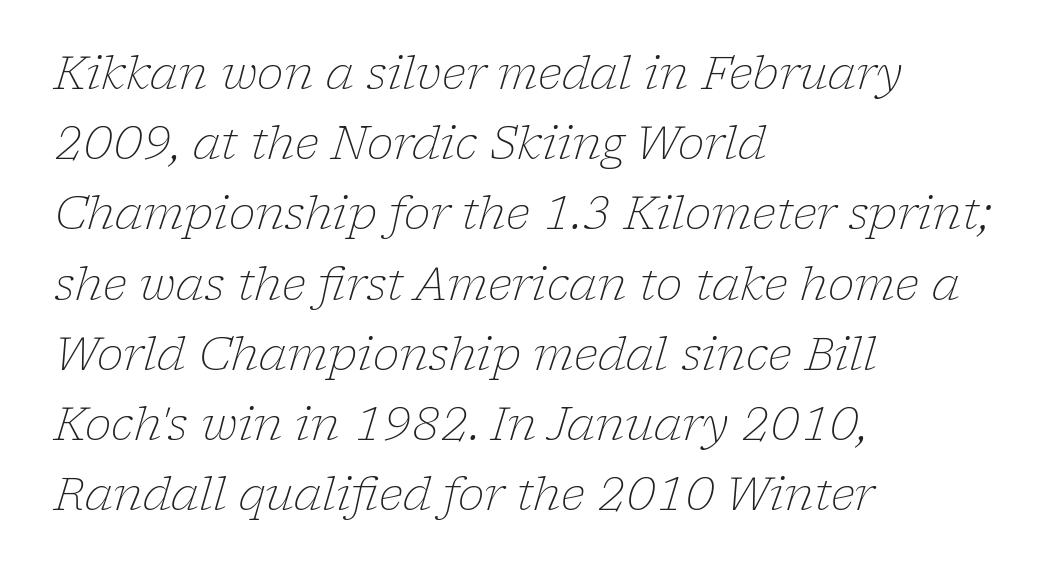
The image shows 45 px light serif type, italic (leaning right); set left-aligned, normal line spacing (1.56x), normal letter spacing, not underlined; low stroke contrast and a medium x-height.
